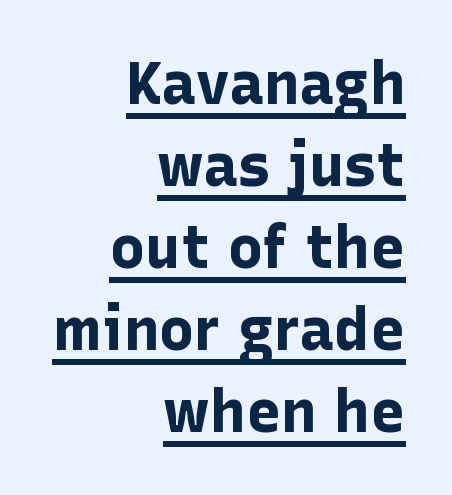
The image shows 59 px bold sans-serif type, upright; set right-aligned, normal line spacing (1.39x), normal letter spacing, underlined; low stroke contrast and a medium x-height.
